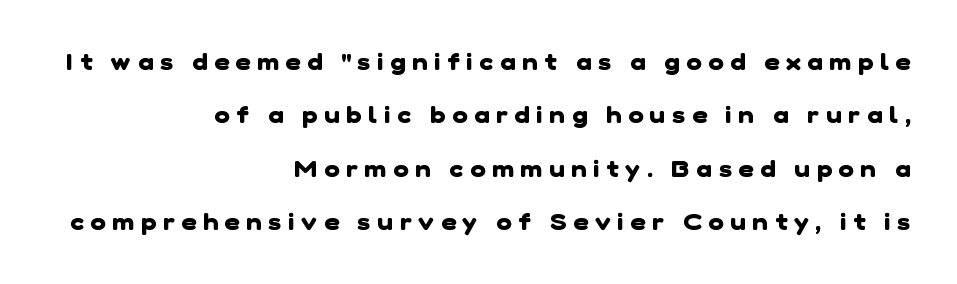
The image shows 23 px bold type; set right-aligned, loose line spacing (2.32x), unusually wide letter spacing (+0.3 em), not underlined.
